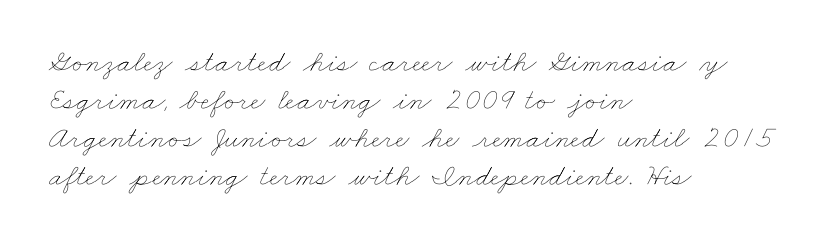
Q: Is the text bold? A: No.
Q: Is the text underlined? A: No.
Q: How is the paragraph aligned? A: Left-aligned.
Q: Is the spacing between letters normal or unusually wide? A: Normal.
Q: Width (condensed, normal, or wide)? A: Wide.
Q: Stroke contrast? A: Low.
Q: x-height? A: Small.
Q: Monospaced? A: No.
